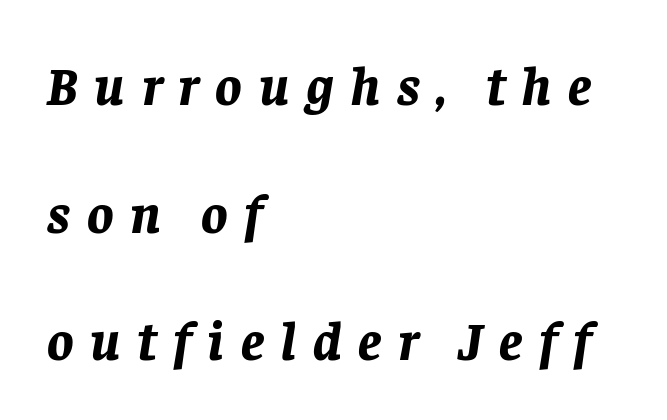
{"italic": "yes", "lean": "right", "slant_degrees": 8, "bold": "yes", "weight": "bold", "width": "normal", "stroke_contrast": "low", "x_height": "large", "monospaced": "no", "underline": "no", "align": "left", "line_spacing": "loose", "line_spacing_ratio": 2.32, "letter_spacing": "wide", "letter_spacing_em": 0.3, "glyph_px": 55}
